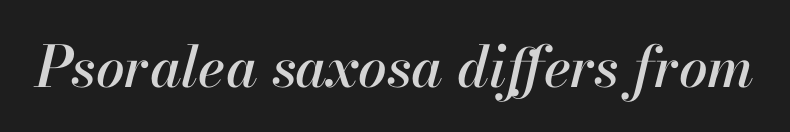
Notice how the stems are inclined rather than vertical — that's the hallmark of italics. Bare-footed words on every line. The letters sit at their default tracking, neither squeezed nor spread. Do the characters align in a grid? No, the font is proportional.
